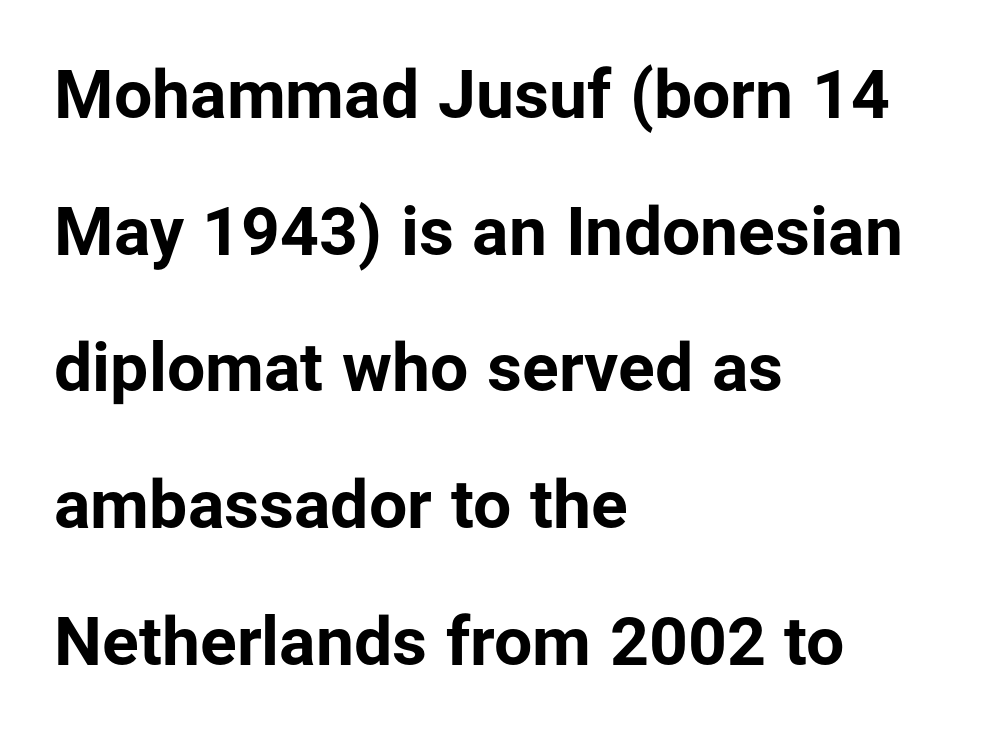
The lettering holds an erect, upright posture throughout. Honestly, the rows look like they've been pulled way apart. Here the designer chose a conventional face with non-uniform glyph widths. A bare baseline throughout the passage. To sum up the face: it is a sans, with no serifs.
